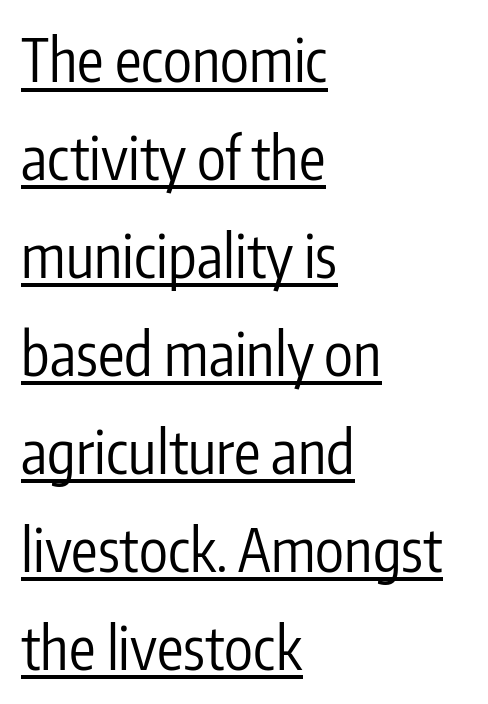
{"serif": "no", "italic": "no", "bold": "no", "weight": "regular", "width": "condensed", "stroke_contrast": "low", "x_height": "medium", "monospaced": "no", "underline": "yes", "align": "left", "line_spacing": "normal", "line_spacing_ratio": 1.66, "letter_spacing": "normal", "letter_spacing_em": 0.0, "glyph_px": 59}
